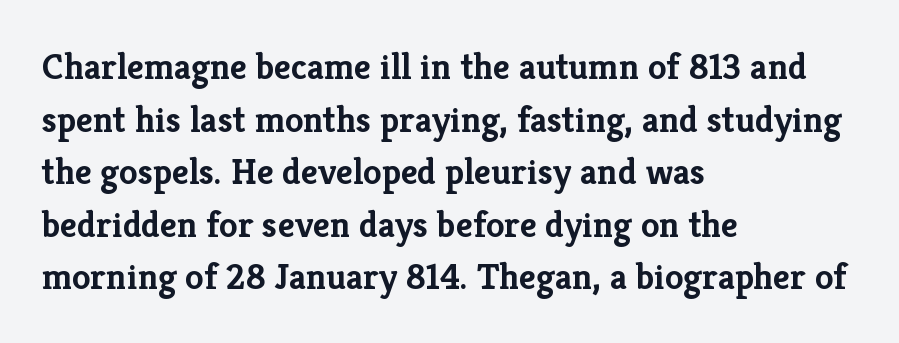
Does extra space separate the letters? No, they use regular spacing. A normal amount of white space separates one row of letters from the next. The letters stand straight up with perfectly vertical stems. Each letter keeps its own natural width here, so spacing adapts to shape.
